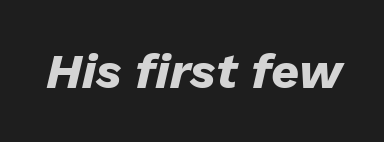
Q: Is the text bold? A: Yes.
Q: Is the text italic (slanted)? A: Yes, it leans right by about 13 degrees.
Q: Is the text underlined? A: No.
Q: Is the spacing between letters normal or unusually wide? A: Normal.
Q: Width (condensed, normal, or wide)? A: Normal.
Q: Stroke contrast? A: Low.
Q: x-height? A: Medium.
Q: Monospaced? A: No.
